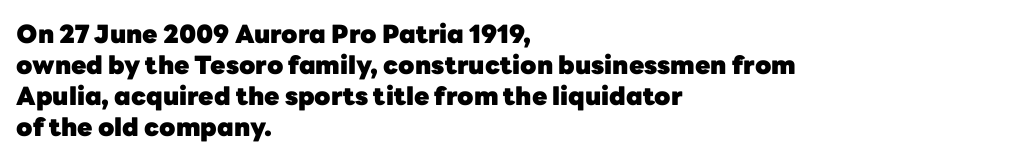
You'd pick this weight for a headline — it's a proper bold. Upright lettering throughout. Nothing unusual about the tracking: characters are spaced as the font intends. Check the space under the baseline: it is left empty.
